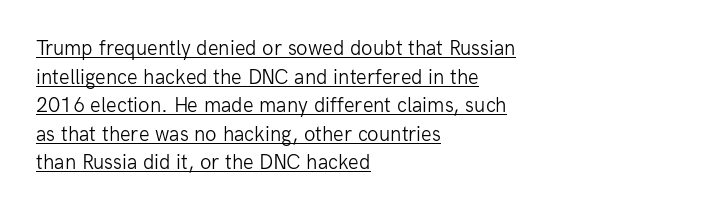
Q: Is the text bold? A: No.
Q: Is the text italic (slanted)? A: No, it is upright.
Q: Is the text underlined? A: Yes.
Q: How is the paragraph aligned? A: Left-aligned.
Q: Is the spacing between letters normal or unusually wide? A: Normal.
Q: Is the spacing between lines tight, normal or loose? A: Normal.
